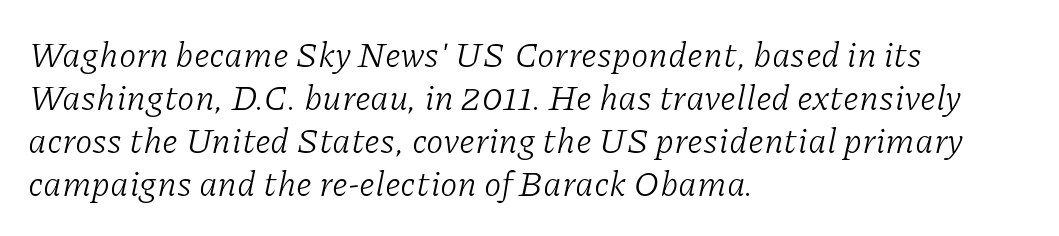
{"serif": "yes", "italic": "yes", "lean": "right", "slant_degrees": 11, "bold": "no", "weight": "light", "width": "normal", "stroke_contrast": "low", "x_height": "medium", "monospaced": "no", "underline": "no", "align": "left", "line_spacing_ratio": 1.23, "letter_spacing": "normal", "letter_spacing_em": 0.0, "glyph_px": 35}
